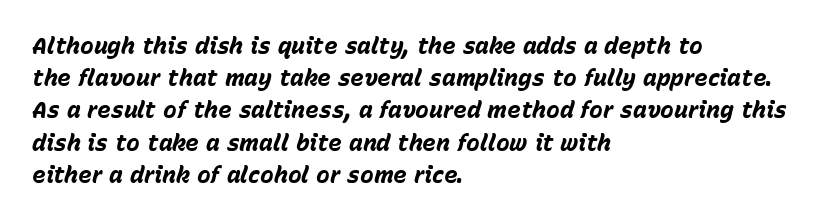
Underline: absent. Heavy, bold letterforms. Italic: yes, the glyphs are oblique. Leading: standard. Glyph-to-glyph distance matches everyday printed text.
